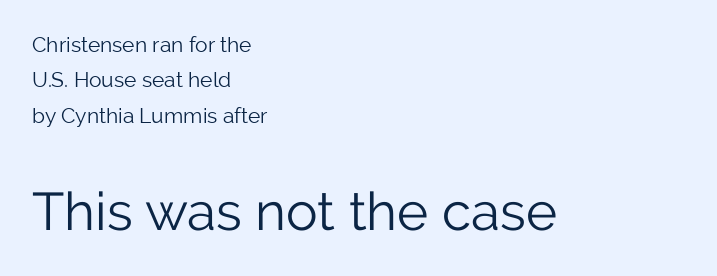
The image shows 53 px light sans-serif type, upright; set left-aligned, normal line spacing (1.68x), normal letter spacing, not underlined; the second (bottom) block is 2.52x larger; low stroke contrast and a medium x-height.
